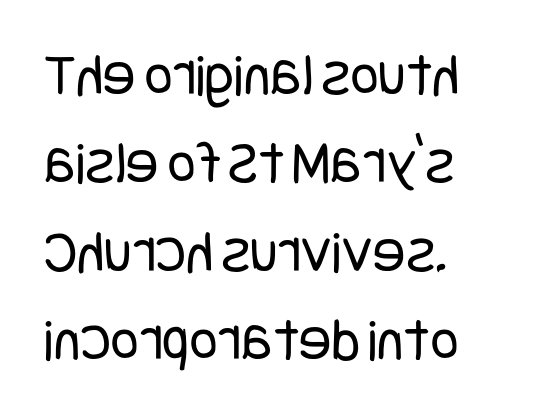
Quick note: interline space is typical. Nothing heavy about these letters — not bold at all. The typesetter chose a ragged-right arrangement here. Tracking here is standard; glyphs follow each other at the usual distance. Does the lettering tilt? It doesn't — this is upright. The characters display no serif detailing; their extremities are plain.
